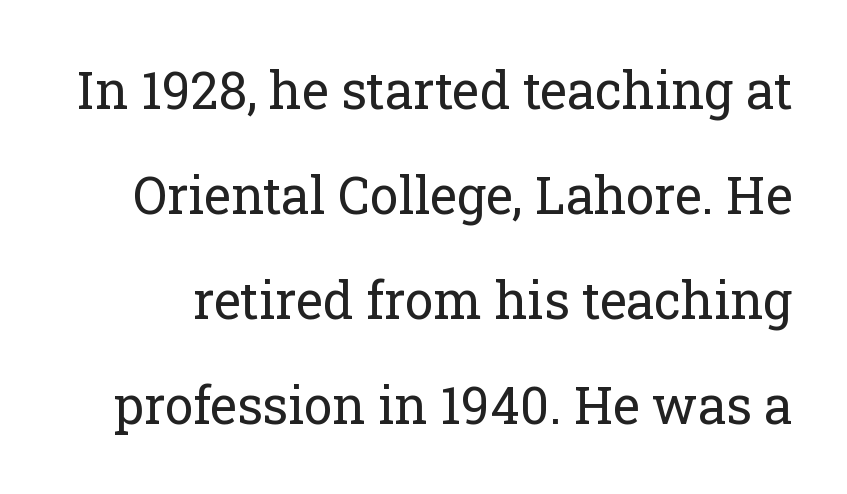
The foot of each line stays bare and open. Nope, not italic — everything's standing straight. No letter is thick-stroked: the sample isn't bold. Loosely led — the rows are spread out.
